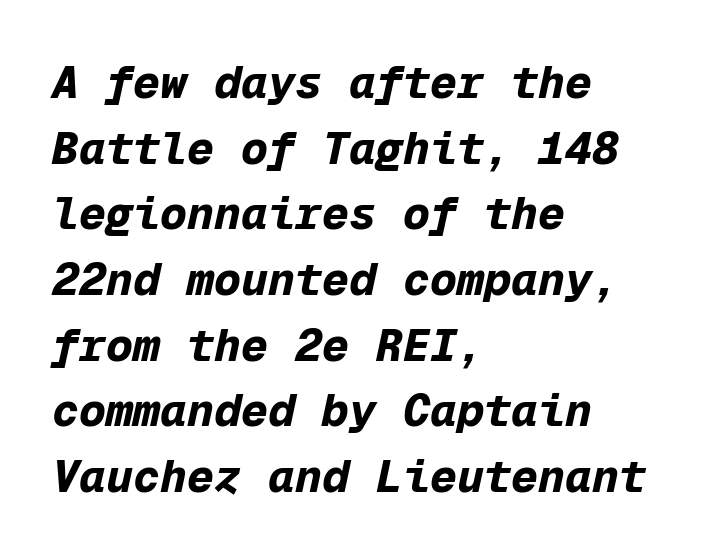
Compared with typical body copy, the letter spacing here is the same. Line spacing here is normal. In terms of weight, the rendering is a true, heavy bold. The face used here is monospaced, like something from a code editor. The words here are not underlined. Compared with a centered layout, this one pins lines to the left instead.
